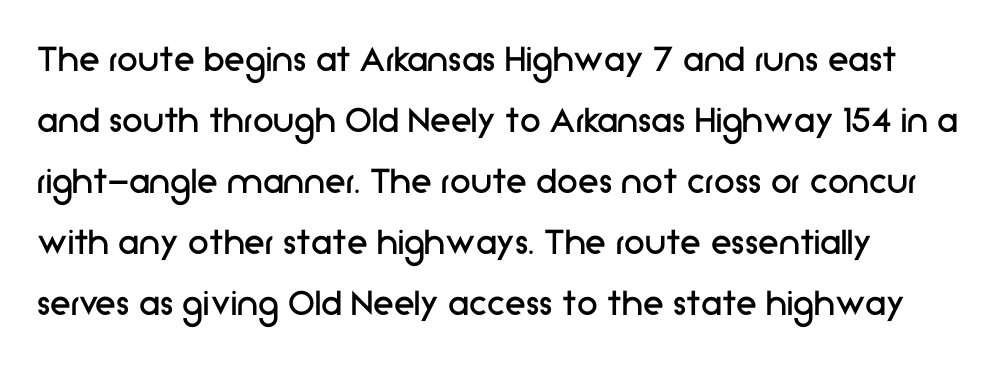
The horizontal fit of the characters is conventional and even. This rendering employs a face without finishing strokes, i.e., a sans-serif. Descenders are the only things crossing below the line. This sample has the flowing, uneven cadence of proportional lettering.
